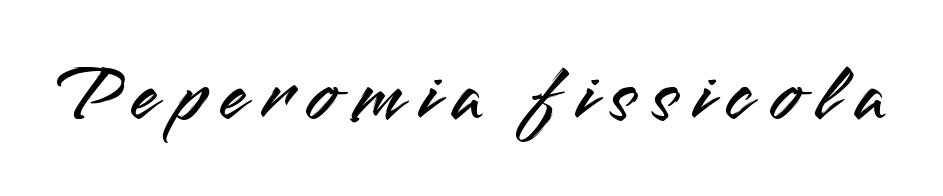
{"serif": "no", "width": "normal", "stroke_contrast": "medium", "x_height": "small", "monospaced": "no", "underline": "no", "glyph_px": 79}
